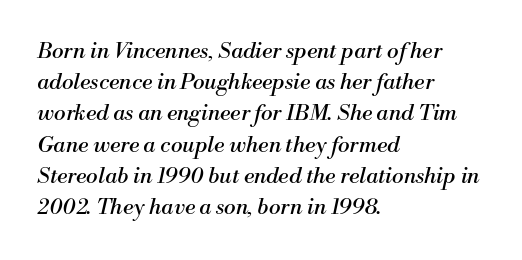
Q: Is the text bold? A: No.
Q: Is the text italic (slanted)? A: Yes, it leans right by about 13 degrees.
Q: Is the text underlined? A: No.
Q: How is the paragraph aligned? A: Left-aligned.
Q: Is the spacing between letters normal or unusually wide? A: Normal.
Q: Is the spacing between lines tight, normal or loose? A: Normal.
